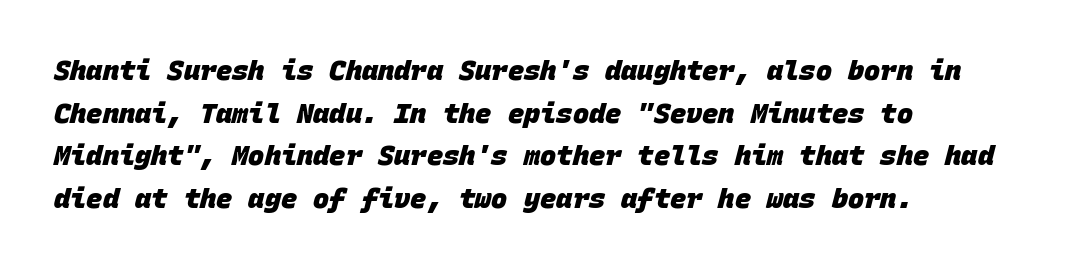
The image shows 27 px bold type; set left-aligned, normal line spacing (1.58x), normal letter spacing, not underlined.
